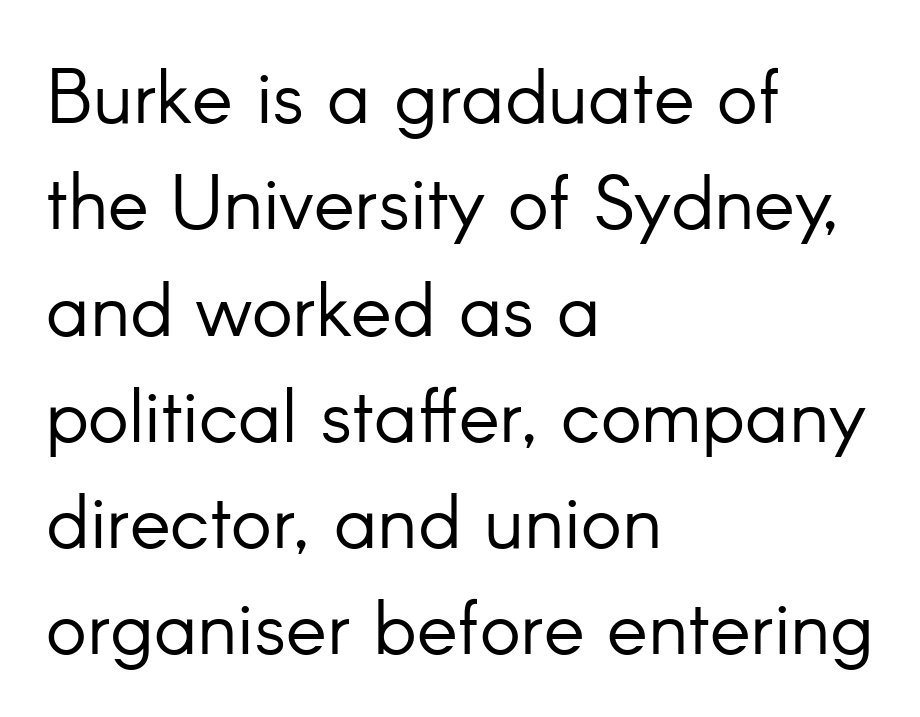
The image shows 77 px light sans-serif type, upright; set left-aligned, normal line spacing (1.38x), normal letter spacing, not underlined; low stroke contrast and a small x-height.
